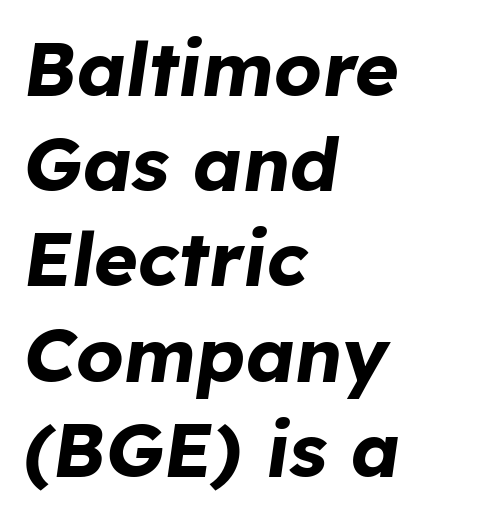
No word sits above an underline. You could not count columns in this text — the font is proportionally spaced. Strokes here are thick enough to call this a true bold. Caption: standard tracking, unaltered. A classic flush-left, rag-right setting is used for this passage.
